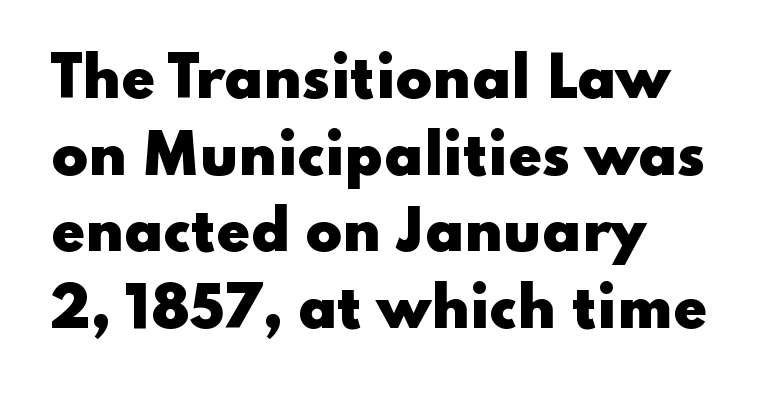
Characters remain perfectly vertical along every line. A dark, heavy texture on the line: the type is bold. In CSS terms this would be text-align: left. A typesetter would label this face a sans. Varying glyph widths throughout — classic text-font behaviour. Just letters on the line, the space beneath them empty.
